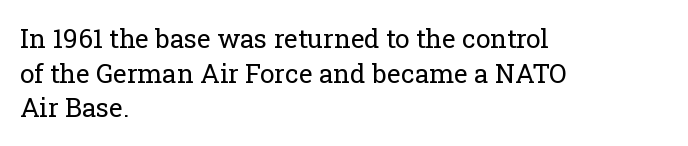
The image shows 26 px text type, upright; set left-aligned, normal line spacing (1.33x), normal letter spacing, not underlined.
